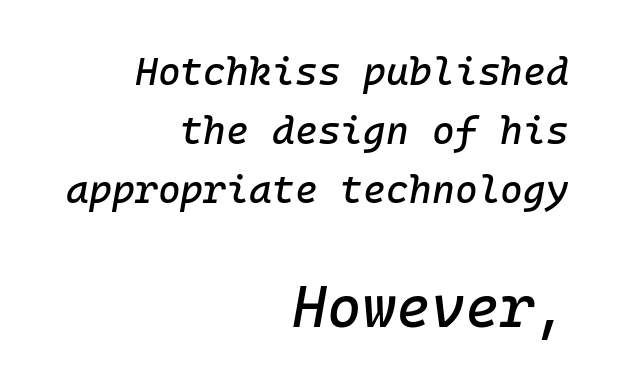
Q: Is the text italic (slanted)? A: Yes, it leans right by about 10 degrees.
Q: Is the text underlined? A: No.
Q: How is the paragraph aligned? A: Right-aligned.
Q: Is the spacing between letters normal or unusually wide? A: Normal.
Q: Is the spacing between lines tight, normal or loose? A: Normal.
Q: Which block of text is set in a larger size, the first (top) or the second (bottom)? A: The second (bottom) one.
Q: Width (condensed, normal, or wide)? A: Normal.
Q: Stroke contrast? A: Low.
Q: x-height? A: Medium.
